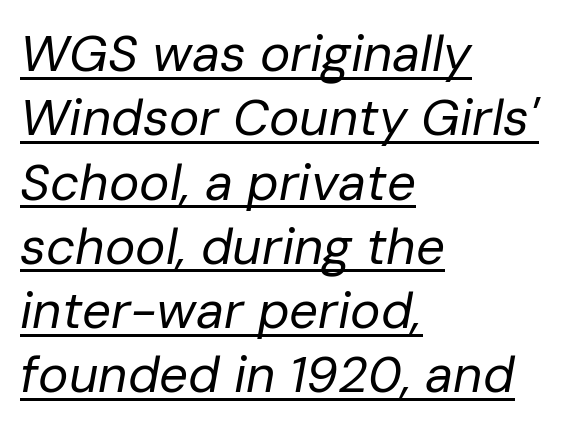
Q: Is the text bold? A: No.
Q: Is the text italic (slanted)? A: Yes, it leans right by about 10 degrees.
Q: Is the text underlined? A: Yes.
Q: How is the paragraph aligned? A: Left-aligned.
Q: Is the spacing between letters normal or unusually wide? A: Normal.
Q: Is the spacing between lines tight, normal or loose? A: Normal.
Q: Width (condensed, normal, or wide)? A: Normal.
Q: Stroke contrast? A: Low.
Q: x-height? A: Medium.
Q: Monospaced? A: No.
